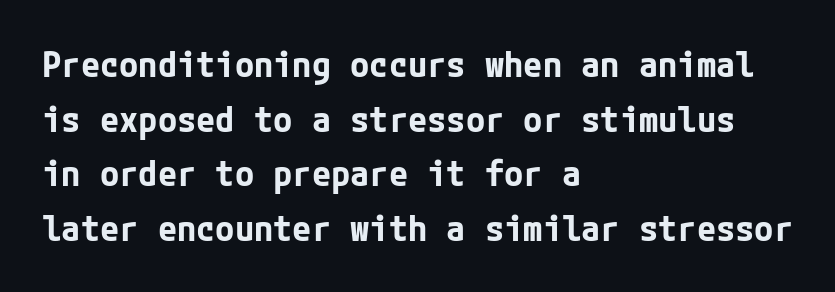
Q: Is the text bold? A: Yes.
Q: Is the text italic (slanted)? A: No, it is upright.
Q: Is the typeface a serif or a sans-serif typeface? A: Sans-serif.
Q: Is the text underlined? A: No.
Q: How is the paragraph aligned? A: Left-aligned.
Q: Is the spacing between letters normal or unusually wide? A: Normal.
Q: Is the spacing between lines tight, normal or loose? A: Normal.
Q: Width (condensed, normal, or wide)? A: Normal.
Q: Stroke contrast? A: Low.
Q: x-height? A: Medium.
